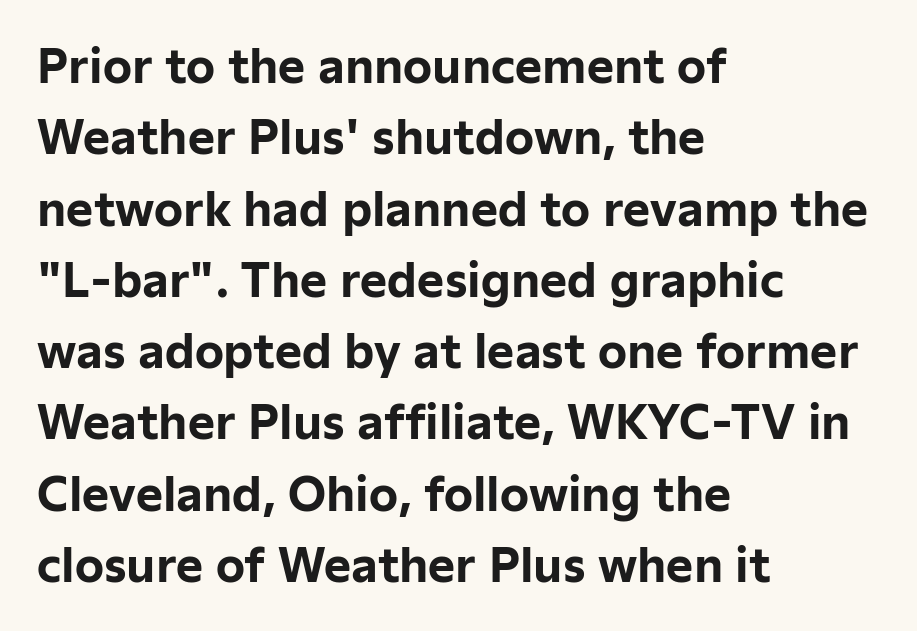
{"serif": "no", "italic": "no", "bold": "yes", "weight": "bold", "width": "normal", "stroke_contrast": "low", "x_height": "medium", "monospaced": "no", "underline": "no", "align": "left", "line_spacing": "normal", "line_spacing_ratio": 1.55, "letter_spacing": "normal", "letter_spacing_em": 0.0, "glyph_px": 46}
